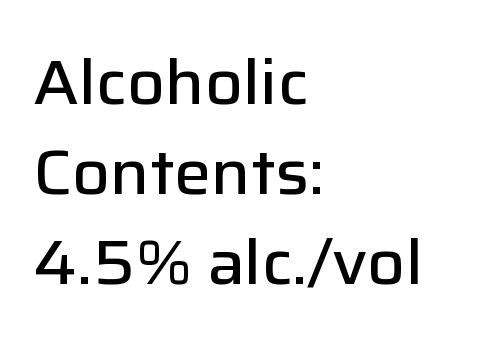
Grotesque or geometric, the face here clearly has no serifs. Summary of vertical rhythm: regular, with standard interline spacing. Nothing unusual about the tracking: characters are spaced as the font intends. You can tell it's not italic because the verticals are truly vertical. A typesetter would call this proportional, since set widths differ per character.
